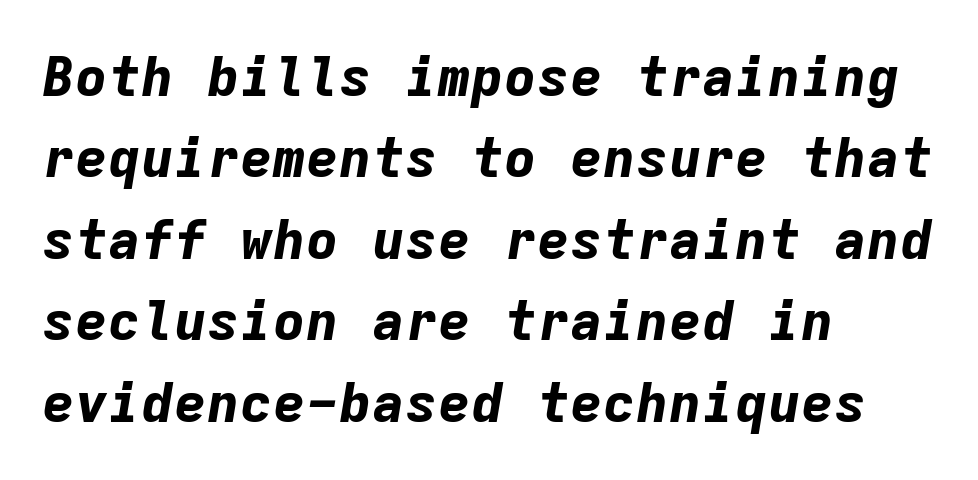
Q: Is the text bold? A: Yes.
Q: Is the text italic (slanted)? A: Yes, it leans right by about 9 degrees.
Q: Is the text underlined? A: No.
Q: How is the paragraph aligned? A: Left-aligned.
Q: Is the spacing between letters normal or unusually wide? A: Normal.
Q: Is the spacing between lines tight, normal or loose? A: Normal.
Q: Width (condensed, normal, or wide)? A: Normal.
Q: Stroke contrast? A: Low.
Q: x-height? A: Medium.
Q: Monospaced? A: Yes.
